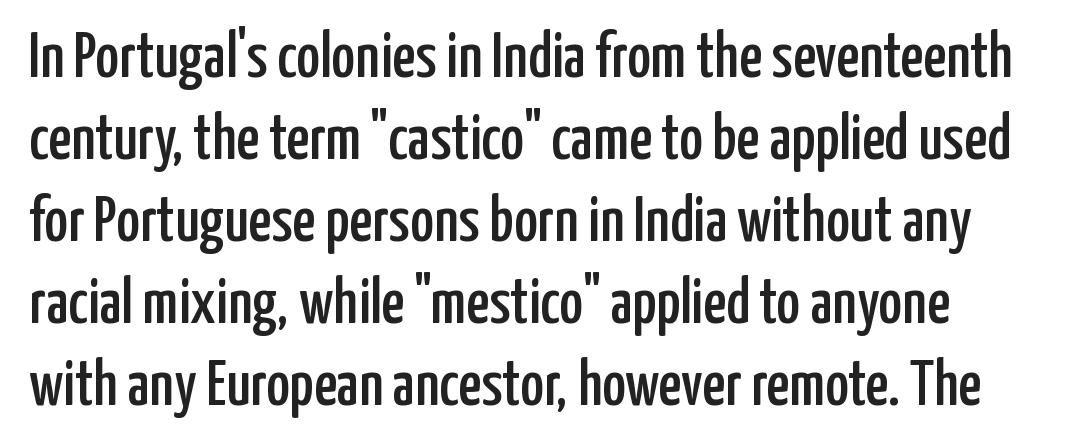
The image shows 64 px condensed sans-serif type, upright; set normal line spacing (1.28x), normal letter spacing, not underlined; low stroke contrast and a medium x-height.
